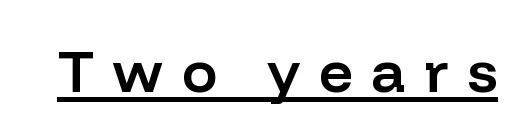
The image shows 59 px semibold sans-serif type, upright; set unusually wide letter spacing (+0.31 em), underlined; low stroke contrast and a medium x-height.
